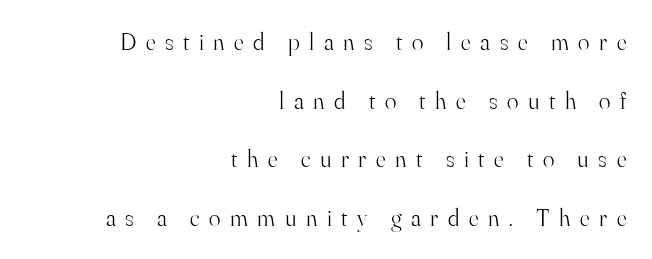
Every row of glyphs terminates at an identical x-position on the right. Beneath every word, the page is bare. Loose tracking; the words dissolve into strings of separated letters. A great deal of white space separates one row of letters from the next. Posture: straight, roman, zero tilt. The letterforms sit at book weight or below.
